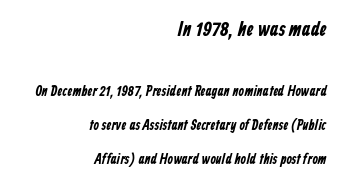
Q: Is the text underlined? A: No.
Q: How is the paragraph aligned? A: Right-aligned.
Q: Is the spacing between letters normal or unusually wide? A: Normal.
Q: Is the spacing between lines tight, normal or loose? A: Loose.
Q: Which block of text is set in a larger size, the first (top) or the second (bottom)? A: The first (top) one.
